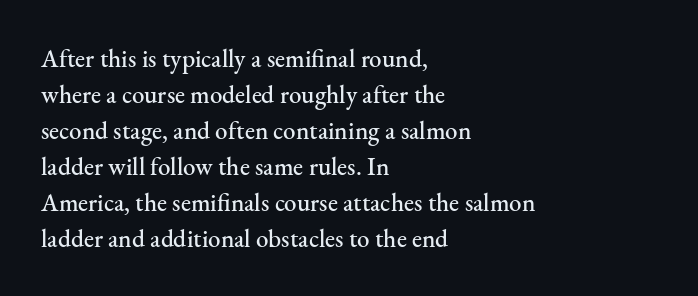
{"italic": "no", "underline": "no", "align": "left", "line_spacing": "normal", "line_spacing_ratio": 1.44, "letter_spacing": "normal", "letter_spacing_em": 0.0, "glyph_px": 25}
